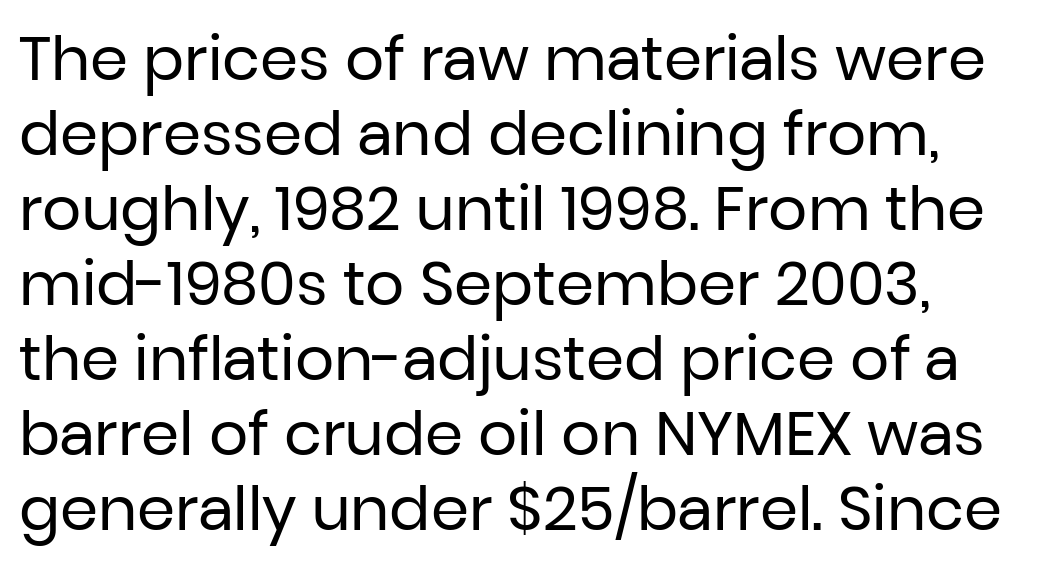
{"serif": "no", "italic": "no", "bold": "no", "weight": "regular", "width": "normal", "stroke_contrast": "low", "x_height": "medium", "monospaced": "no", "underline": "no", "line_spacing_ratio": 1.23, "letter_spacing": "normal", "letter_spacing_em": 0.0, "glyph_px": 61}
